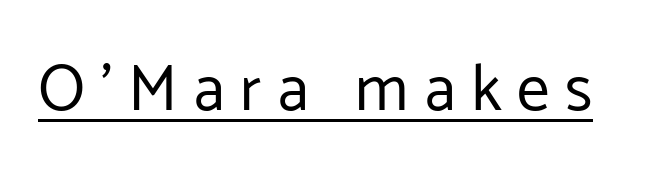
{"serif": "no", "italic": "no", "bold": "no", "weight": "regular", "width": "normal", "stroke_contrast": "low", "x_height": "medium", "monospaced": "no", "underline": "yes", "letter_spacing": "wide", "letter_spacing_em": 0.24, "glyph_px": 65}
